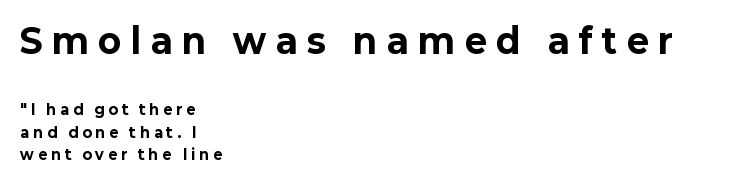
Q: Is the text bold? A: Yes.
Q: Is the text italic (slanted)? A: No, it is upright.
Q: Is the typeface a serif or a sans-serif typeface? A: Sans-serif.
Q: Is the text underlined? A: No.
Q: How is the paragraph aligned? A: Left-aligned.
Q: Is the spacing between letters normal or unusually wide? A: Unusually wide.
Q: Is the spacing between lines tight, normal or loose? A: Normal.
Q: Which block of text is set in a larger size, the first (top) or the second (bottom)? A: The first (top) one.
Q: Width (condensed, normal, or wide)? A: Normal.
Q: Stroke contrast? A: Low.
Q: x-height? A: Medium.
Q: Monospaced? A: No.
